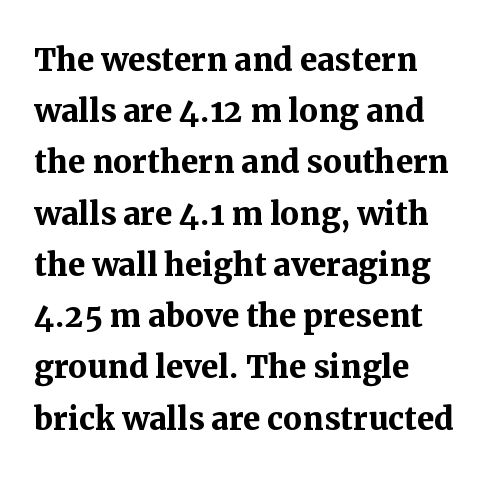
Font category for this specimen: serif. Posture: upright roman. All the whitespace from short lines collects on the right. Heavy-handed strokes throughout: this text is bold.
